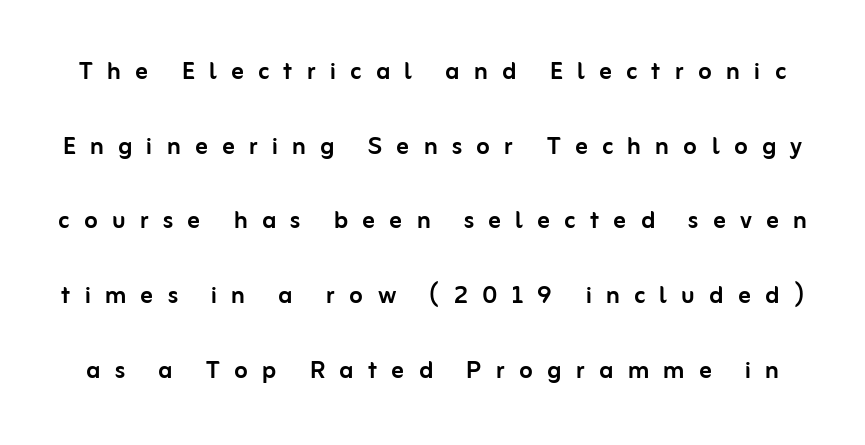
Q: Is the text italic (slanted)? A: No, it is upright.
Q: Is the typeface a serif or a sans-serif typeface? A: Sans-serif.
Q: Is the text underlined? A: No.
Q: Is the spacing between letters normal or unusually wide? A: Unusually wide.
Q: Is the spacing between lines tight, normal or loose? A: Loose.
Q: Width (condensed, normal, or wide)? A: Normal.
Q: Stroke contrast? A: Low.
Q: x-height? A: Medium.
Q: Monospaced? A: No.
